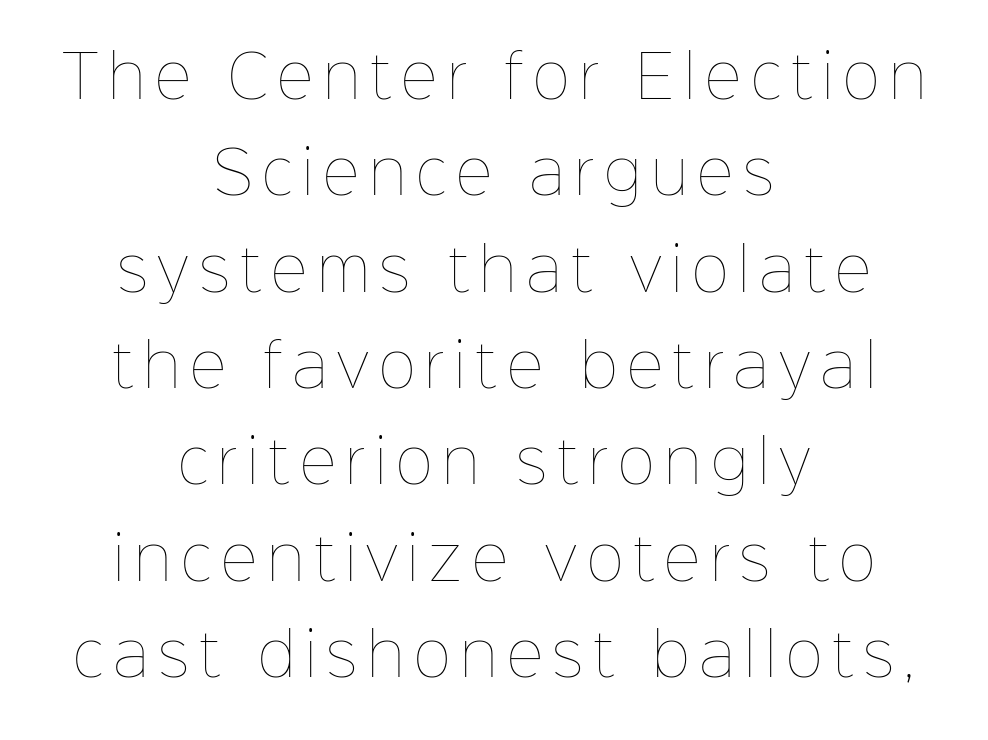
Q: Is the text bold? A: No.
Q: Is the text italic (slanted)? A: No, it is upright.
Q: Is the text underlined? A: No.
Q: How is the paragraph aligned? A: Centered.
Q: Is the spacing between lines tight, normal or loose? A: Normal.
Q: Width (condensed, normal, or wide)? A: Normal.
Q: Stroke contrast? A: Low.
Q: x-height? A: Medium.
Q: Monospaced? A: No.
